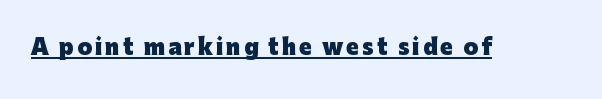
Do the letters lean? They stand straight. Compared with an ordinary text face, these strokes are far heavier — a full bold. Emphasis is given by a line drawn under the lettering.
